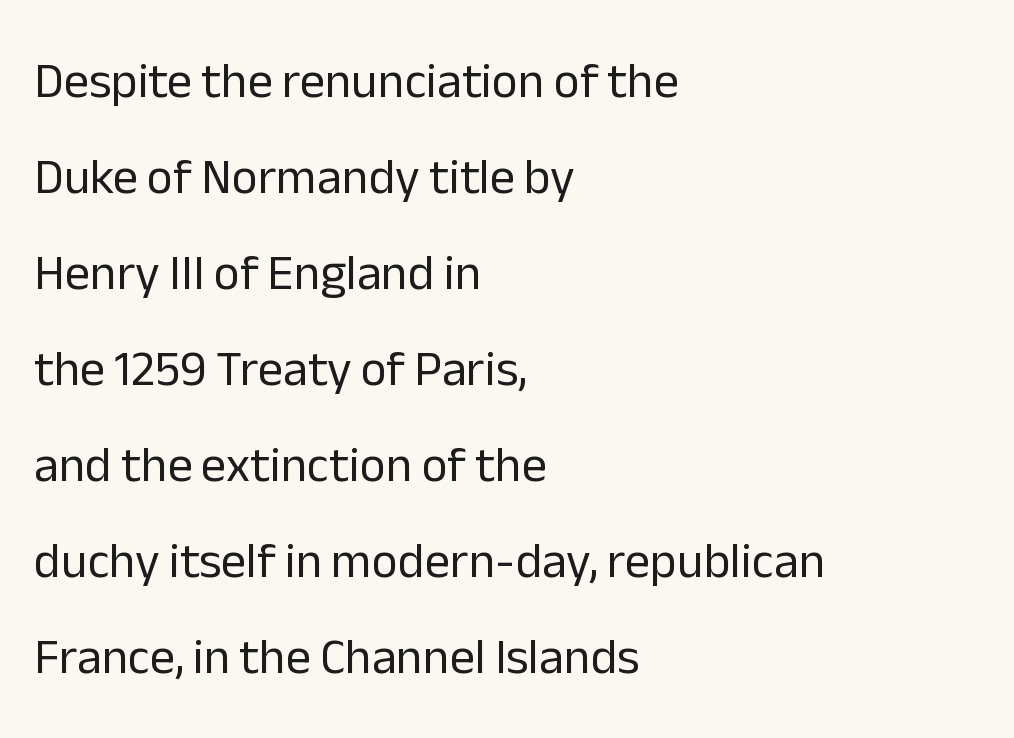
Q: Is the text bold? A: No.
Q: Is the text italic (slanted)? A: No, it is upright.
Q: Is the typeface a serif or a sans-serif typeface? A: Sans-serif.
Q: Is the text underlined? A: No.
Q: How is the paragraph aligned? A: Left-aligned.
Q: Is the spacing between letters normal or unusually wide? A: Normal.
Q: Is the spacing between lines tight, normal or loose? A: Loose.
Q: Width (condensed, normal, or wide)? A: Normal.
Q: Stroke contrast? A: Low.
Q: x-height? A: Medium.
Q: Monospaced? A: No.
